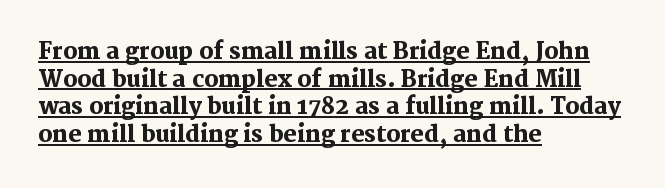
{"italic": "no", "bold": "yes", "underline": "yes", "align": "left", "line_spacing": "normal", "line_spacing_ratio": 1.26, "letter_spacing": "normal", "letter_spacing_em": 0.0, "glyph_px": 22}
